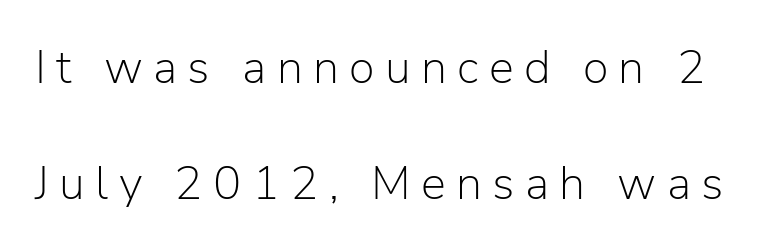
Q: Is the text bold? A: No.
Q: Is the text italic (slanted)? A: No, it is upright.
Q: Is the typeface a serif or a sans-serif typeface? A: Sans-serif.
Q: Is the text underlined? A: No.
Q: Is the spacing between letters normal or unusually wide? A: Unusually wide.
Q: Is the spacing between lines tight, normal or loose? A: Loose.
Q: Width (condensed, normal, or wide)? A: Normal.
Q: Stroke contrast? A: Low.
Q: x-height? A: Medium.
Q: Monospaced? A: No.
